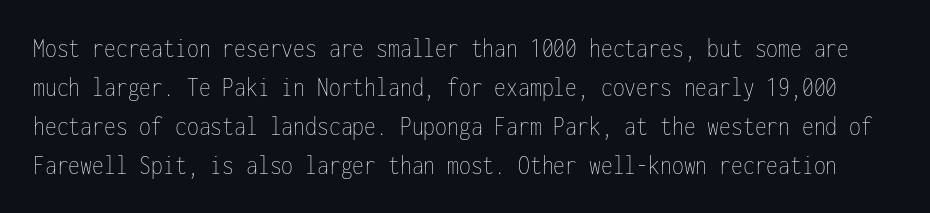
Students, observe: this is what conventionally led text looks like. The letterforms sit shoulder to shoulder at normal distance. The typesetting does not lean heavy: it is not bold. This is roman type, the default non-slanted kind. The gap between lines stays unmarked.
